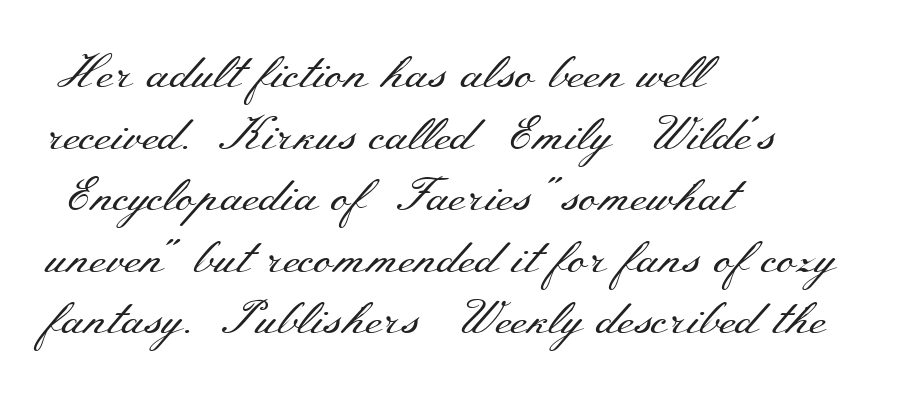
{"serif": "yes", "bold": "no", "weight": "regular", "width": "wide", "stroke_contrast": "medium", "x_height": "small", "monospaced": "no", "underline": "no", "align": "left", "line_spacing": "normal", "line_spacing_ratio": 1.31, "letter_spacing": "normal", "letter_spacing_em": 0.0, "glyph_px": 47}
